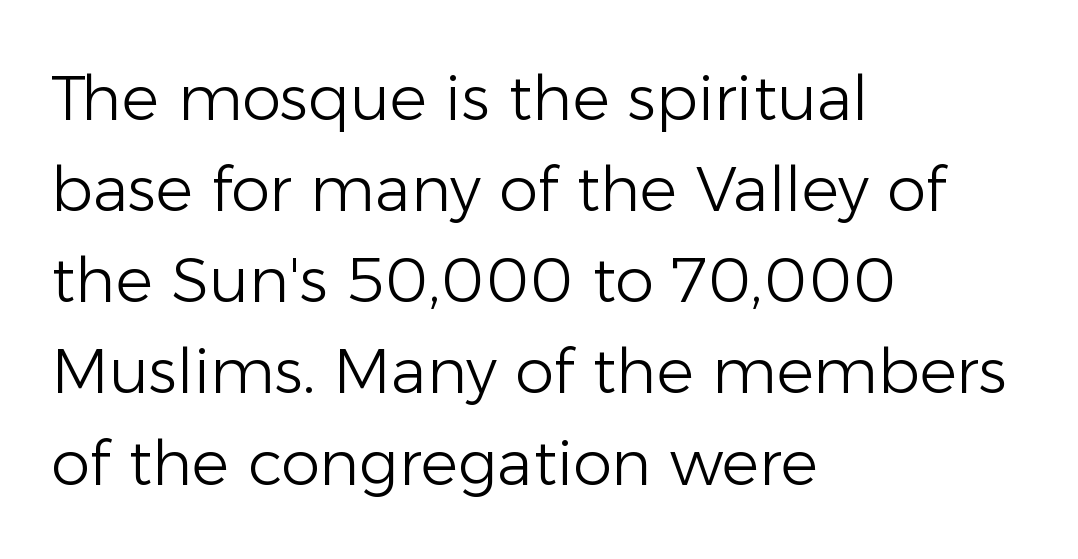
The image shows 62 px light sans-serif type, upright; set left-aligned, normal line spacing (1.47x), normal letter spacing, not underlined; low stroke contrast and a medium x-height.
